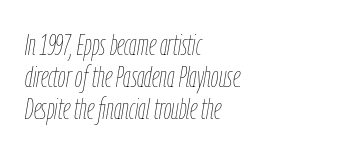
Vertical stems look standard width or narrower in stroke. Vertical spacing — tight. Teacher's note: observe the even left margin — that is flush-left alignment. Words appear dense and cohesive because spacing is normal. Slant detected: the letters are inclined.
